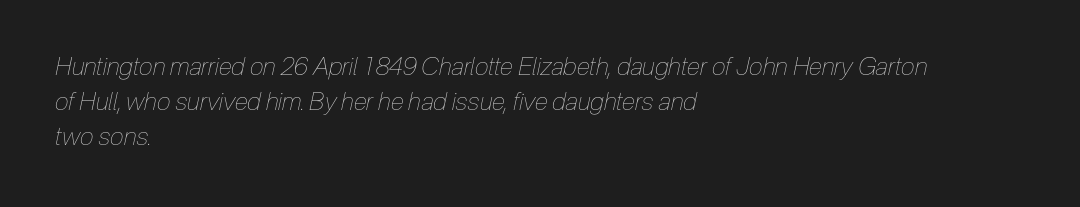
Quick note: italic. The foot of each line stays bare and open. Alignment: flush left. Heaviness? Minimal to ordinary, like unemphasized prose. Baseline-to-baseline distance is the conventional proportion of letter height. The line texture is even and compact thanks to regular tracking.
